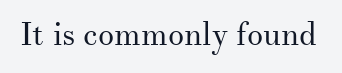
Between one letter and the next there's only the usual sliver of space. Little horizontal feet cap the strokes, marking this as serif type. The strokes carry an ordinary text weight at most. Style check: upright. The zone under the glyphs is completely vacant.
